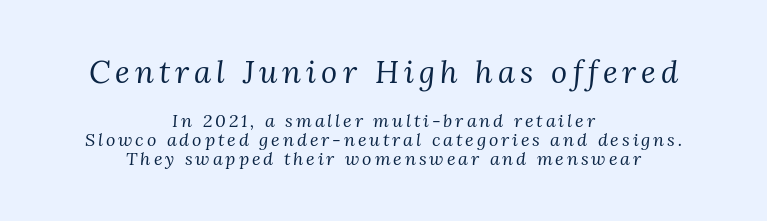
The letters look calm and open, with moderate or lighter stems. Notice how the stems are inclined rather than vertical — that's the hallmark of italics. Horizontally, the lines are justified to the midpoint only. Compared with typical paragraphs, the rows here are closer together. Visually, the top section dominates because its glyphs are scaled up. Check the space under the baseline: it is left empty.
